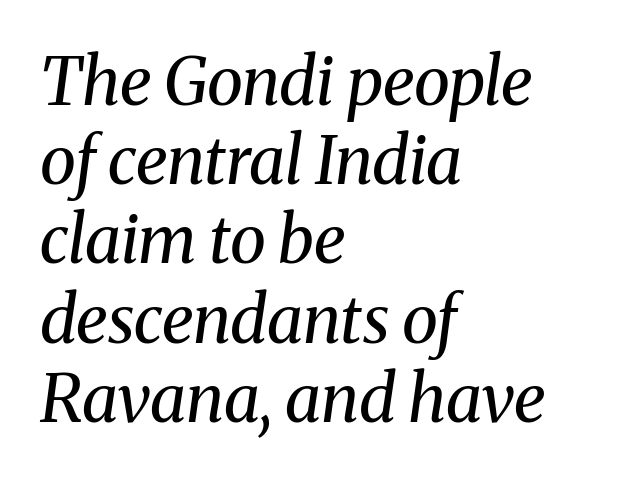
Q: Is the text bold? A: No.
Q: Is the text italic (slanted)? A: Yes, it leans right by about 8 degrees.
Q: Is the typeface a serif or a sans-serif typeface? A: Serif.
Q: Is the text underlined? A: No.
Q: How is the paragraph aligned? A: Left-aligned.
Q: Is the spacing between letters normal or unusually wide? A: Normal.
Q: Width (condensed, normal, or wide)? A: Normal.
Q: Stroke contrast? A: Medium.
Q: x-height? A: Medium.
Q: Monospaced? A: No.
